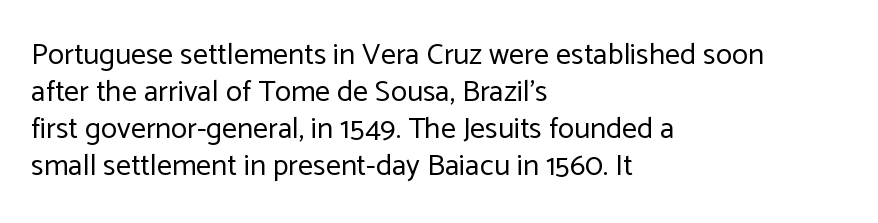
Q: Is the text bold? A: No.
Q: Is the text italic (slanted)? A: No, it is upright.
Q: Is the typeface a serif or a sans-serif typeface? A: Sans-serif.
Q: Is the text underlined? A: No.
Q: How is the paragraph aligned? A: Left-aligned.
Q: Is the spacing between letters normal or unusually wide? A: Normal.
Q: Width (condensed, normal, or wide)? A: Normal.
Q: Stroke contrast? A: Low.
Q: x-height? A: Medium.
Q: Monospaced? A: No.
